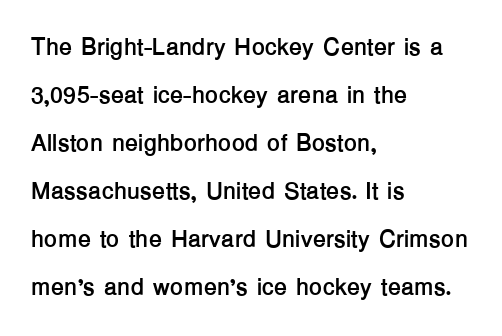
The image shows 24 px bold type, upright; set left-aligned, loose line spacing (2.0x), normal letter spacing, not underlined.
